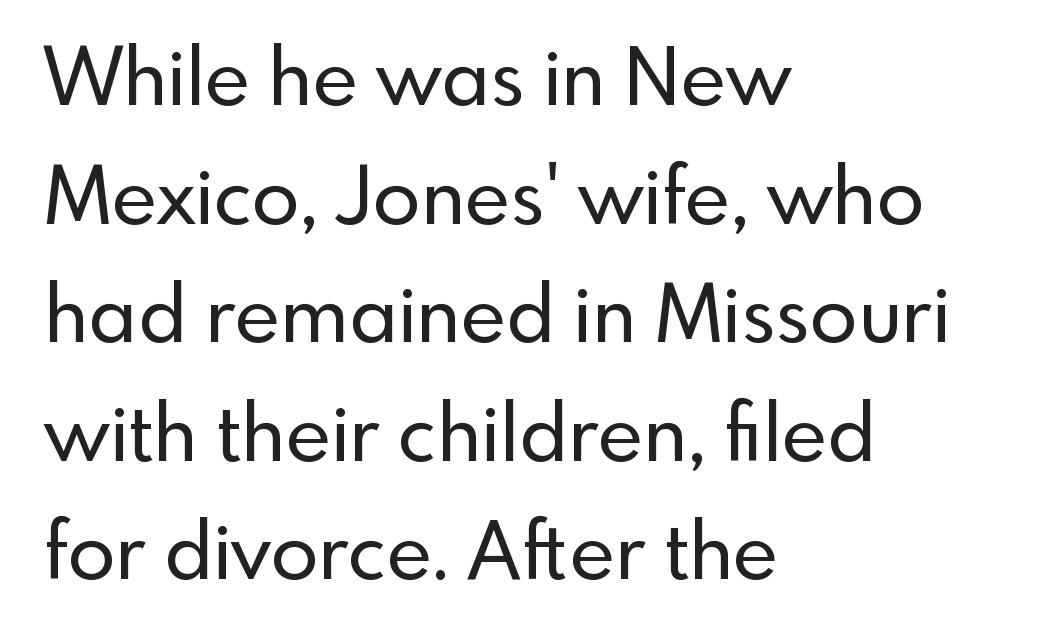
{"serif": "no", "italic": "no", "width": "normal", "x_height": "small", "monospaced": "no", "underline": "no", "align": "left", "line_spacing": "normal", "line_spacing_ratio": 1.52, "letter_spacing": "normal", "letter_spacing_em": 0.0, "glyph_px": 78}
